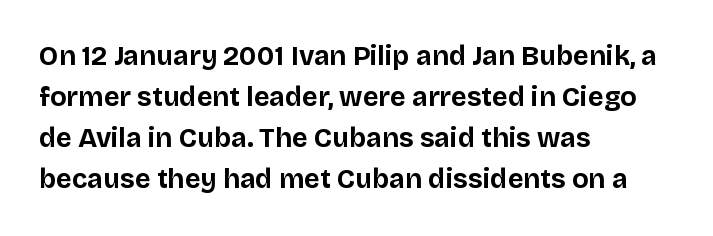
The image shows 27 px bold type, upright; set left-aligned, normal line spacing (1.52x), normal letter spacing, not underlined.
